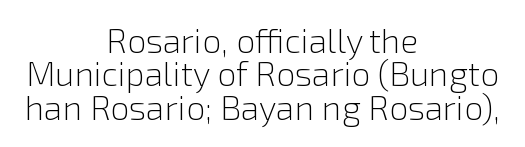
No heavy texture on the line: the type isn't bold. Each word holds together tightly as a unit, with standard inter-letter gaps. Line spacing here is tight. Stroke terminals: plain, sans-serif.
